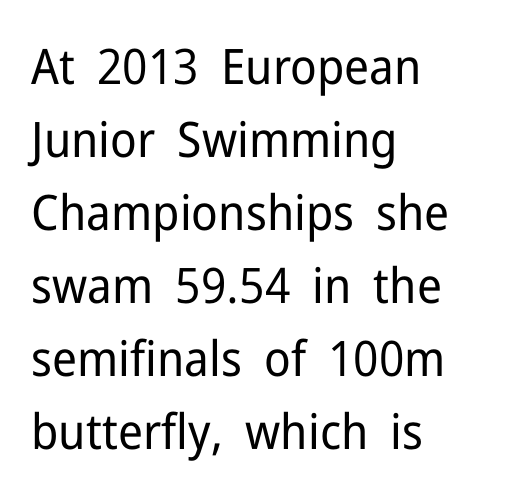
{"serif": "no", "italic": "no", "bold": "no", "weight": "regular", "width": "normal", "stroke_contrast": "low", "x_height": "medium", "monospaced": "no", "underline": "no", "align": "left", "line_spacing": "normal", "line_spacing_ratio": 1.49, "letter_spacing": "normal", "letter_spacing_em": 0.0, "glyph_px": 49}
